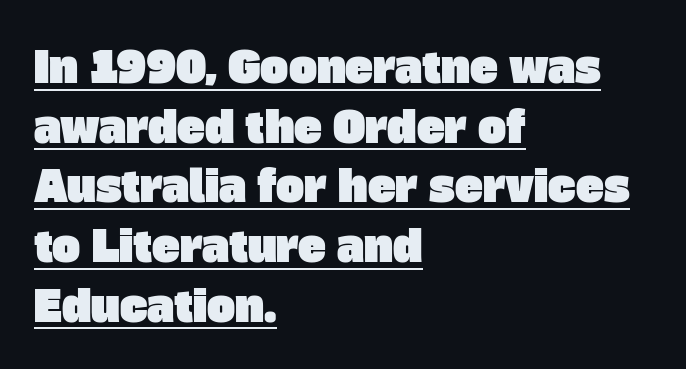
Q: Is the typeface a serif or a sans-serif typeface? A: Sans-serif.
Q: Is the text underlined? A: Yes.
Q: How is the paragraph aligned? A: Left-aligned.
Q: Is the spacing between letters normal or unusually wide? A: Normal.
Q: Is the spacing between lines tight, normal or loose? A: Normal.
Q: Width (condensed, normal, or wide)? A: Normal.
Q: Stroke contrast? A: Low.
Q: x-height? A: Large.
Q: Monospaced? A: No.
